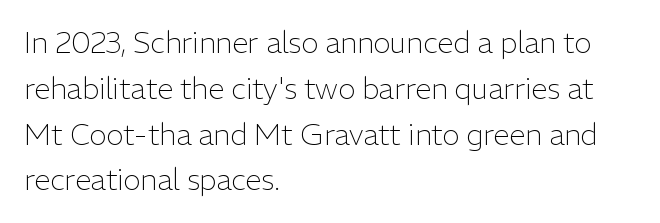
{"serif": "no", "italic": "no", "bold": "no", "weight": "light", "width": "normal", "stroke_contrast": "low", "x_height": "medium", "monospaced": "no", "underline": "no", "align": "left", "line_spacing": "normal", "line_spacing_ratio": 1.58, "letter_spacing": "normal", "letter_spacing_em": 0.0, "glyph_px": 29}
